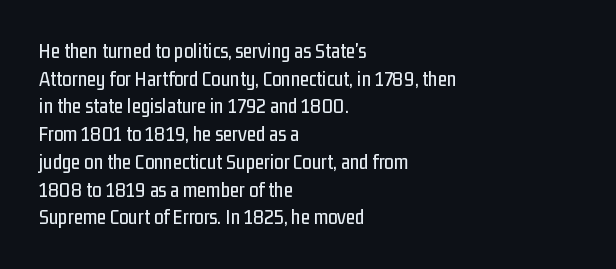
The image shows 21 px text type, upright; set left-aligned, normal line spacing (1.32x), normal letter spacing, not underlined.
